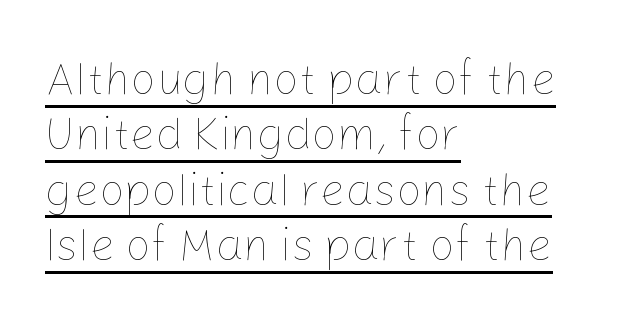
{"italic": "no", "bold": "no", "weight": "thin", "width": "normal", "stroke_contrast": "low", "x_height": "medium", "monospaced": "no", "underline": "yes", "align": "left", "line_spacing_ratio": 1.23, "letter_spacing": "normal", "letter_spacing_em": 0.0, "glyph_px": 45}
